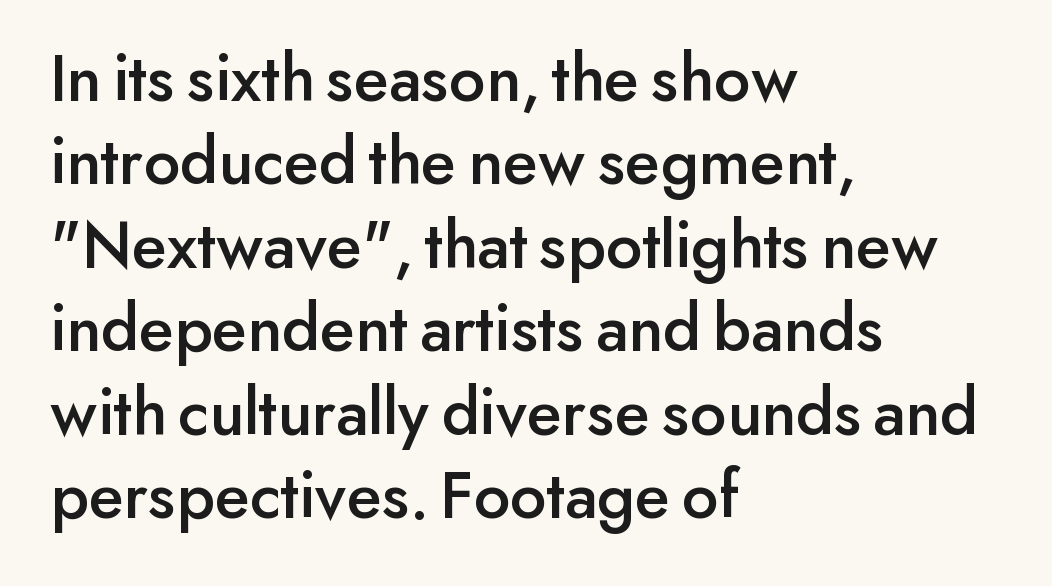
Q: Is the text italic (slanted)? A: No, it is upright.
Q: Is the typeface a serif or a sans-serif typeface? A: Sans-serif.
Q: Is the text underlined? A: No.
Q: How is the paragraph aligned? A: Left-aligned.
Q: Is the spacing between letters normal or unusually wide? A: Normal.
Q: Width (condensed, normal, or wide)? A: Normal.
Q: Stroke contrast? A: Low.
Q: x-height? A: Small.
Q: Monospaced? A: No.
